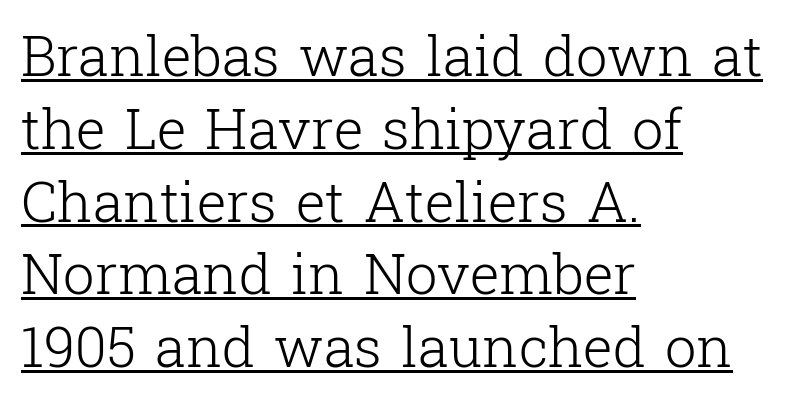
The image shows 56 px light serif type, upright; set left-aligned, normal line spacing (1.3x), normal letter spacing, underlined; low stroke contrast and a medium x-height.
